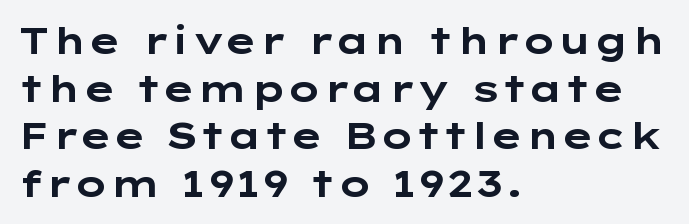
{"serif": "no", "italic": "no", "bold": "yes", "weight": "bold", "width": "wide", "stroke_contrast": "low", "x_height": "medium", "underline": "no", "align": "left", "line_spacing": "normal", "line_spacing_ratio": 1.32, "letter_spacing": "normal", "letter_spacing_em": 0.0, "glyph_px": 36}
